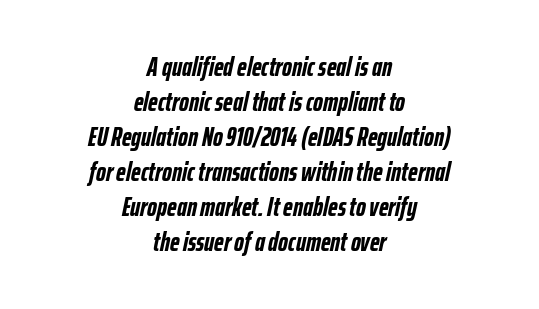
The image shows 27 px bold type, italic (leaning right); set centered, normal line spacing (1.3x), normal letter spacing, not underlined.
